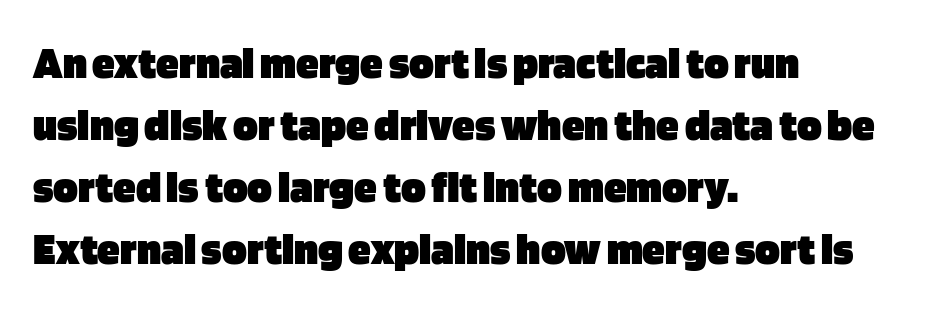
The image shows 46 px heavy sans-serif type, upright; set left-aligned, normal line spacing (1.35x), normal letter spacing, not underlined; low stroke contrast and a large x-height.
